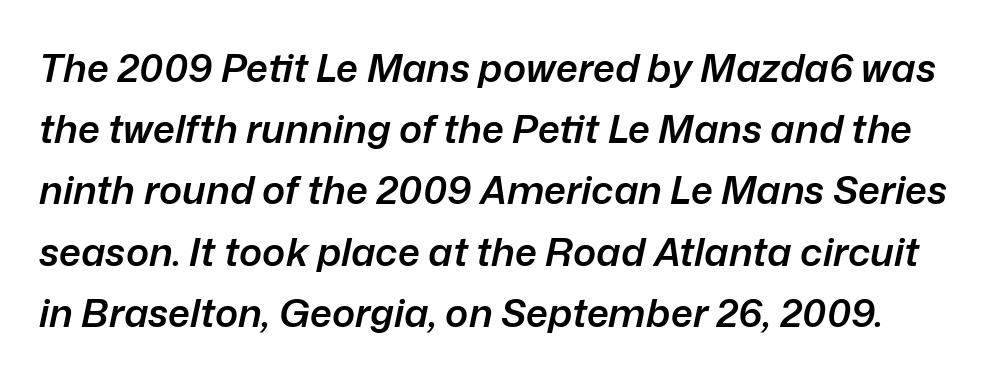
The image shows 39 px semibold type, italic (leaning right); set normal line spacing (1.57x), normal letter spacing, not underlined; low stroke contrast and a medium x-height.
